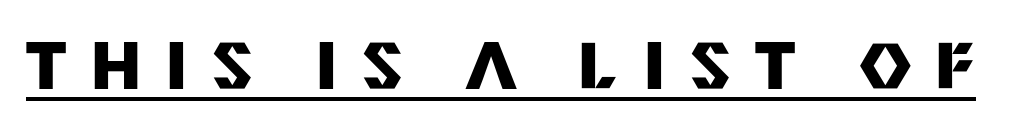
Q: Is the text bold? A: Yes.
Q: Is the text italic (slanted)? A: No, it is upright.
Q: Is the typeface a serif or a sans-serif typeface? A: Sans-serif.
Q: Is the text underlined? A: Yes.
Q: Is the spacing between letters normal or unusually wide? A: Unusually wide.
Q: Width (condensed, normal, or wide)? A: Normal.
Q: Stroke contrast? A: Medium.
Q: x-height? A: Large.
Q: Monospaced? A: No.
